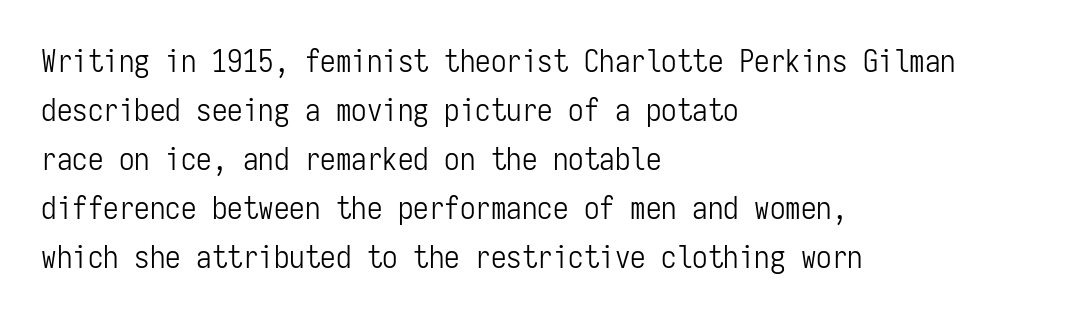
Q: Is the text bold? A: No.
Q: Is the text italic (slanted)? A: No, it is upright.
Q: Is the typeface a serif or a sans-serif typeface? A: Sans-serif.
Q: Is the text underlined? A: No.
Q: How is the paragraph aligned? A: Left-aligned.
Q: Is the spacing between letters normal or unusually wide? A: Normal.
Q: Is the spacing between lines tight, normal or loose? A: Normal.
Q: Width (condensed, normal, or wide)? A: Condensed.
Q: Stroke contrast? A: Low.
Q: x-height? A: Medium.
Q: Monospaced? A: Yes.
